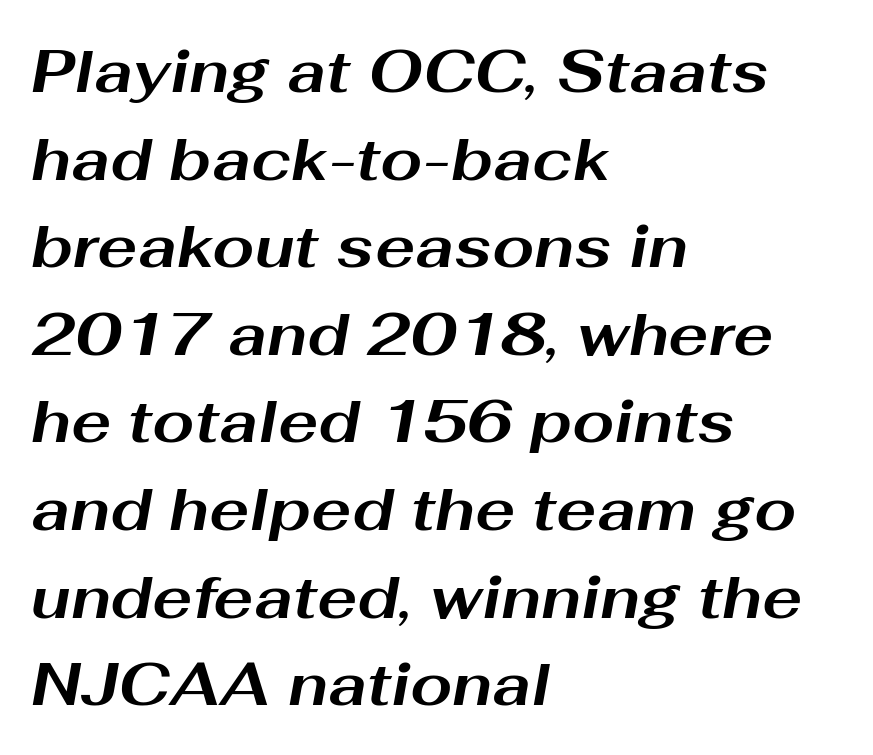
Characters follow at the spacing the type designer built in. The rendering applies a slant to the glyphs. Here the designer chose a conventional face with non-uniform glyph widths. The compositor pushed each line to the left boundary.
